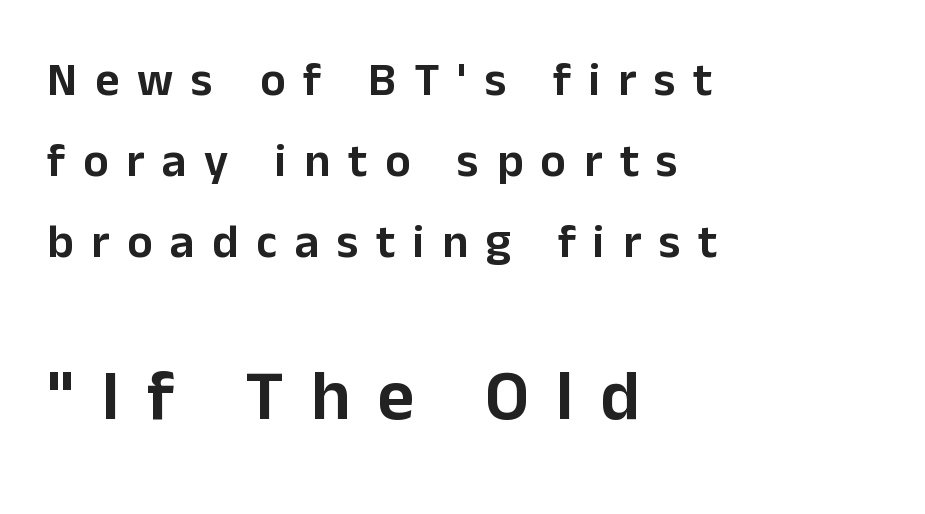
Q: Is the text italic (slanted)? A: No, it is upright.
Q: Is the typeface a serif or a sans-serif typeface? A: Sans-serif.
Q: Is the text underlined? A: No.
Q: How is the paragraph aligned? A: Left-aligned.
Q: Is the spacing between letters normal or unusually wide? A: Unusually wide.
Q: Which block of text is set in a larger size, the first (top) or the second (bottom)? A: The second (bottom) one.
Q: Width (condensed, normal, or wide)? A: Normal.
Q: Stroke contrast? A: Low.
Q: x-height? A: Medium.
Q: Monospaced? A: No.
